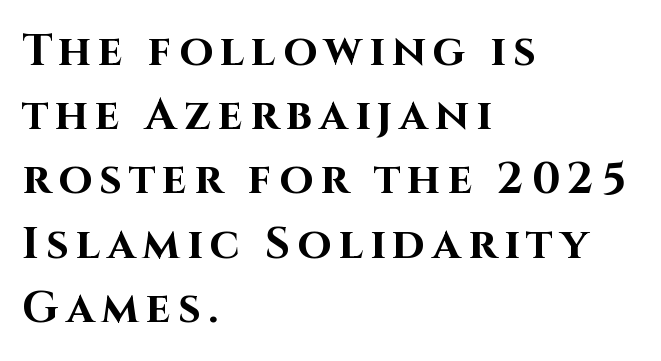
Q: Is the text bold? A: Yes.
Q: Is the text italic (slanted)? A: No, it is upright.
Q: Is the typeface a serif or a sans-serif typeface? A: Sans-serif.
Q: Is the text underlined? A: No.
Q: How is the paragraph aligned? A: Left-aligned.
Q: Is the spacing between lines tight, normal or loose? A: Normal.
Q: Width (condensed, normal, or wide)? A: Normal.
Q: Stroke contrast? A: High.
Q: x-height? A: Large.
Q: Monospaced? A: No.
